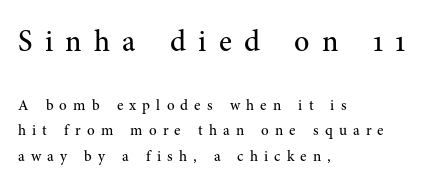
The image shows 30 px regular-weight serif type, upright; set left-aligned, normal line spacing (1.7x), unusually wide letter spacing (+0.41 em), not underlined; the first (top) block is 2.0x larger; medium stroke contrast and a medium x-height.
